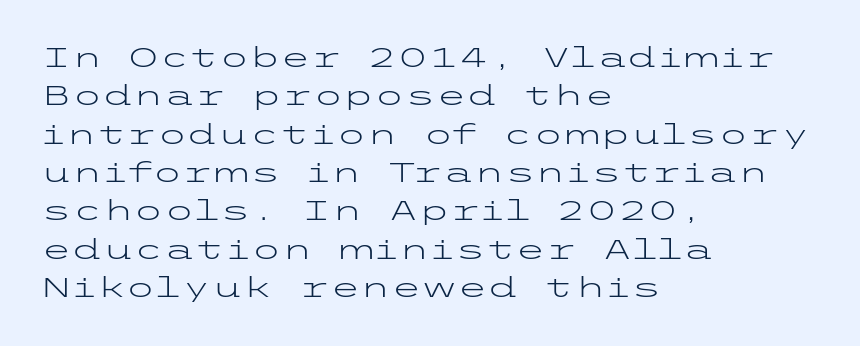
Q: Is the text bold? A: No.
Q: Is the text italic (slanted)? A: No, it is upright.
Q: Is the typeface a serif or a sans-serif typeface? A: Sans-serif.
Q: Is the text underlined? A: No.
Q: How is the paragraph aligned? A: Left-aligned.
Q: Is the spacing between letters normal or unusually wide? A: Normal.
Q: Is the spacing between lines tight, normal or loose? A: Normal.
Q: Width (condensed, normal, or wide)? A: Wide.
Q: Stroke contrast? A: Low.
Q: x-height? A: Medium.
